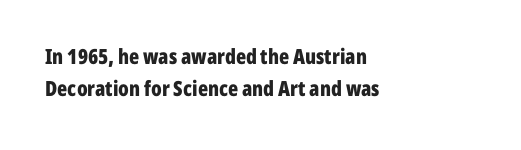
The type sits square on the baseline with zero lean. Summary of weight: heavy, a full bold. Interline gaps are of average width in this sample. The type is set solid horizontally, with unmodified tracking. Underline: absent.
